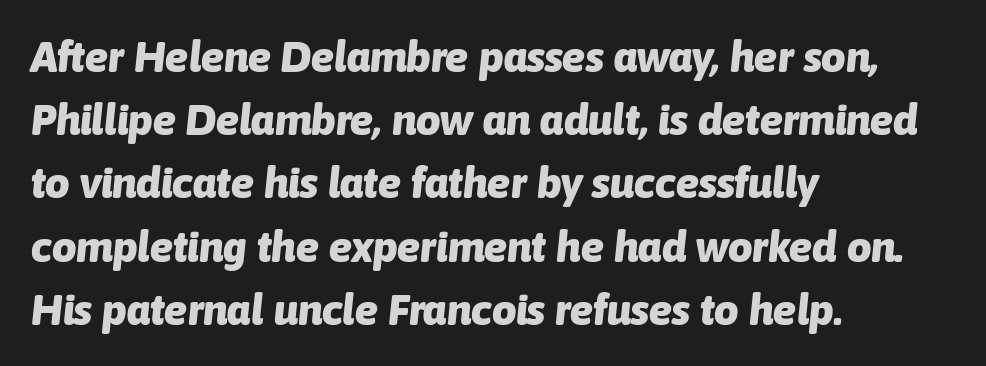
The image shows 43 px heavy type, italic (leaning right); set left-aligned, normal line spacing (1.47x), normal letter spacing, not underlined; low stroke contrast and a medium x-height.
